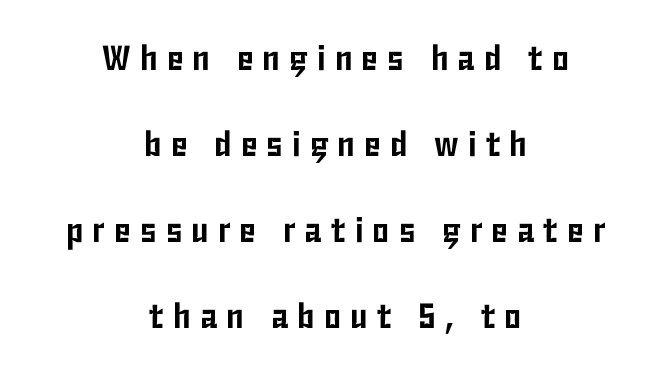
The letters are spread apart with noticeably loose tracking. Is this a fixed-width face? No — the glyphs have proportional, varying widths. Whoever set this chose breathing room over compactness in the vertical rhythm. The paragraph has two soft edges and a firm central axis.
